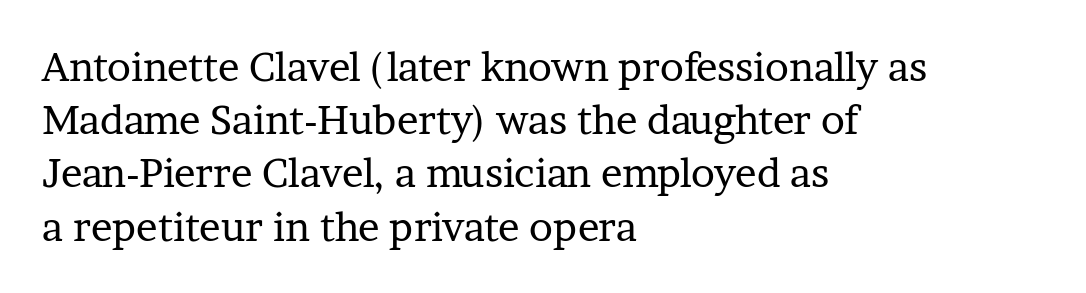
This sample has the flowing, uneven cadence of proportional lettering. Between one letter and the next there's only the usual sliver of space. Normally led — the rows are evenly, conventionally spaced. Lines of text with bare space underneath. Is the type heavy? It reads as light-to-regular instead. Posture: upright roman.
